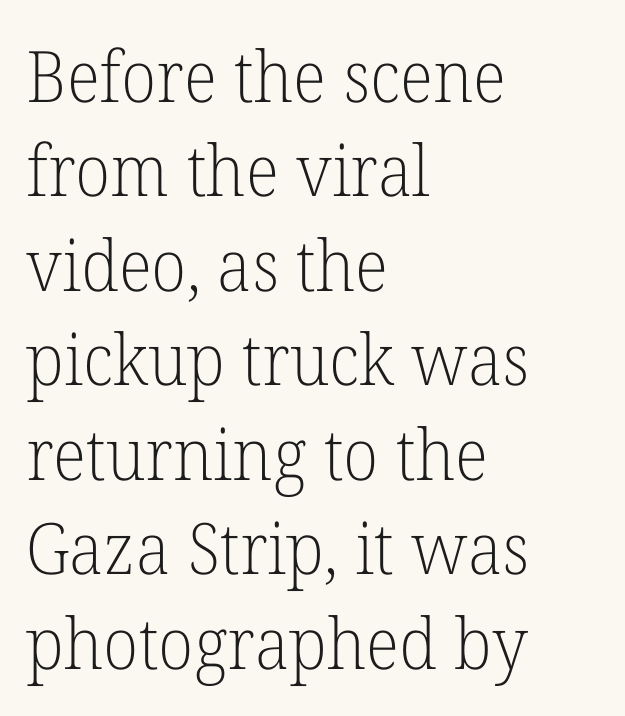
Q: Is the text bold? A: No.
Q: Is the text italic (slanted)? A: No, it is upright.
Q: Is the typeface a serif or a sans-serif typeface? A: Serif.
Q: Is the text underlined? A: No.
Q: How is the paragraph aligned? A: Left-aligned.
Q: Is the spacing between letters normal or unusually wide? A: Normal.
Q: Is the spacing between lines tight, normal or loose? A: Normal.
Q: Width (condensed, normal, or wide)? A: Normal.
Q: Stroke contrast? A: Low.
Q: x-height? A: Medium.
Q: Monospaced? A: No.
